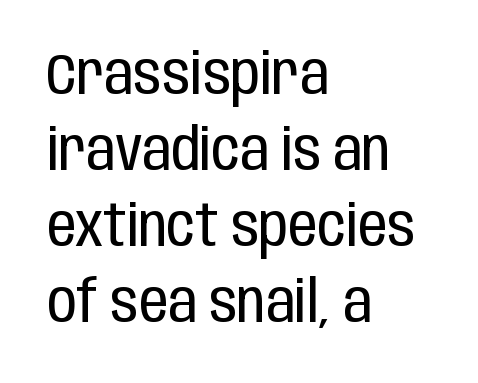
The image shows 58 px regular-weight, condensed sans-serif type, upright; set left-aligned, normal line spacing (1.31x), normal letter spacing, not underlined; low stroke contrast and a large x-height.
